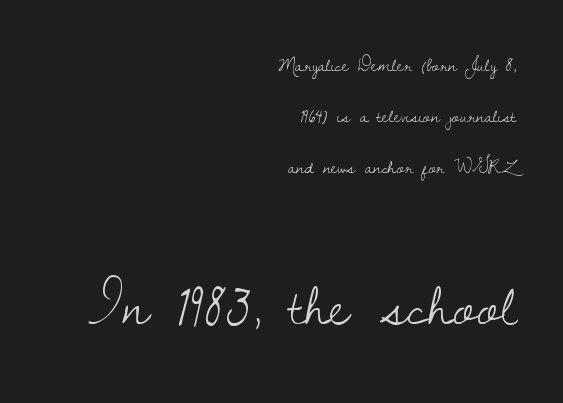
{"serif": "yes", "bold": "no", "weight": "light", "width": "normal", "stroke_contrast": "low", "x_height": "small", "monospaced": "no", "underline": "no", "align": "right", "line_spacing": "loose", "line_spacing_ratio": 2.44, "letter_spacing": "normal", "letter_spacing_em": 0.0, "larger_block": "second", "size_ratio": 3.05, "glyph_px": 64}
